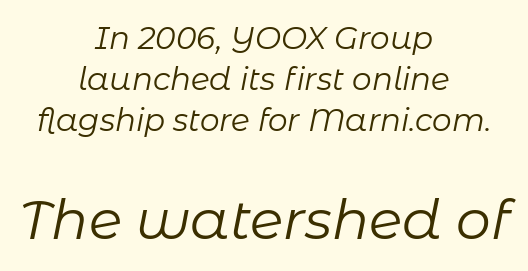
Whoever set this chose a conventional vertical rhythm. A bare baseline throughout the passage. This sample has the flowing, uneven cadence of proportional lettering. Yep, that's italic — everything's leaning. Notice how the passage keeps no hard edge, just a central spine.
